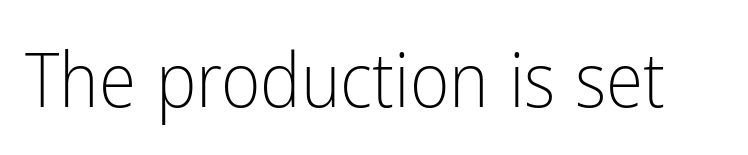
The gaps between neighbouring characters are ordinary and unremarkable. Posture: upright roman. The strokes are not fattened; the text isn't bold. Underlining? Definitely not there.
